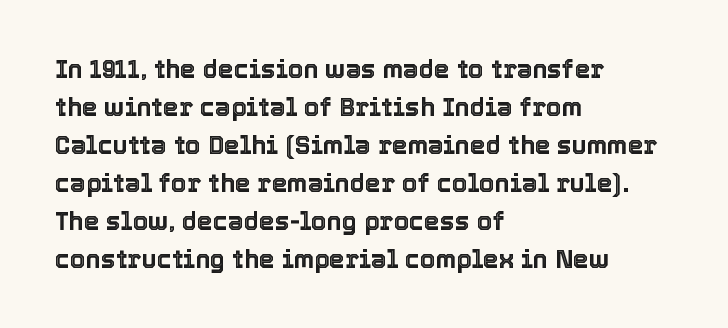
Plain, unruled lines of type. Each word holds together tightly as a unit, with standard inter-letter gaps. Every row of glyphs begins at an identical x-position on the left. Leading matches the norm, producing a regular column.
